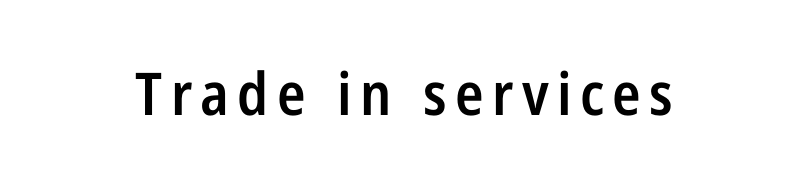
Q: Is the text bold? A: Semi-bold.
Q: Is the text italic (slanted)? A: No, it is upright.
Q: Is the typeface a serif or a sans-serif typeface? A: Sans-serif.
Q: Is the text underlined? A: No.
Q: Width (condensed, normal, or wide)? A: Condensed.
Q: Stroke contrast? A: Low.
Q: x-height? A: Medium.
Q: Monospaced? A: No.
